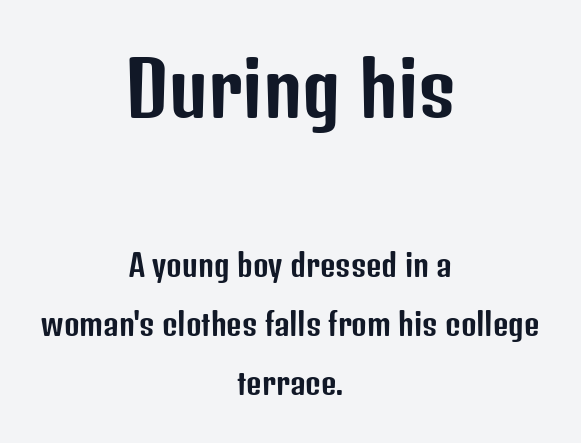
The image shows 74 px condensed sans-serif type, upright; set centered, loose line spacing (1.96x), normal letter spacing, not underlined; the first (top) block is 2.47x larger; low stroke contrast and a medium x-height.
